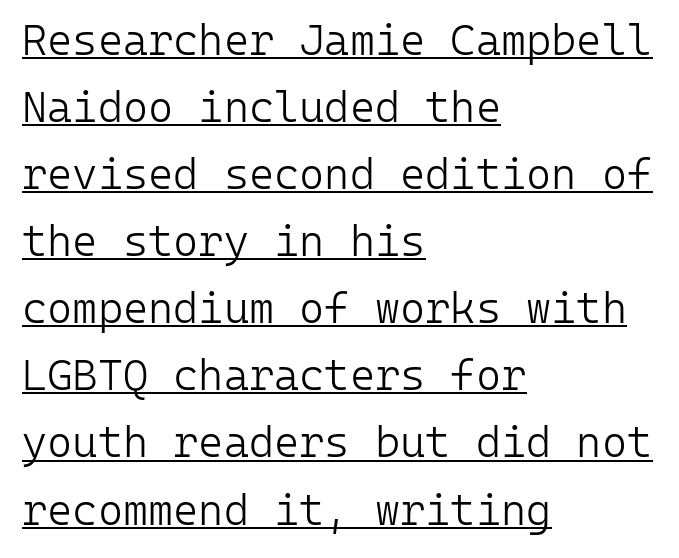
This rendering features underlined lettering. The line texture is even and compact thanks to regular tracking. To sum up the face: it is a sans, with no serifs. The rendering uses a moderate line-height, typical for paragraphs. Which margin do the lines hug? The left one — the right edge is uneven.
